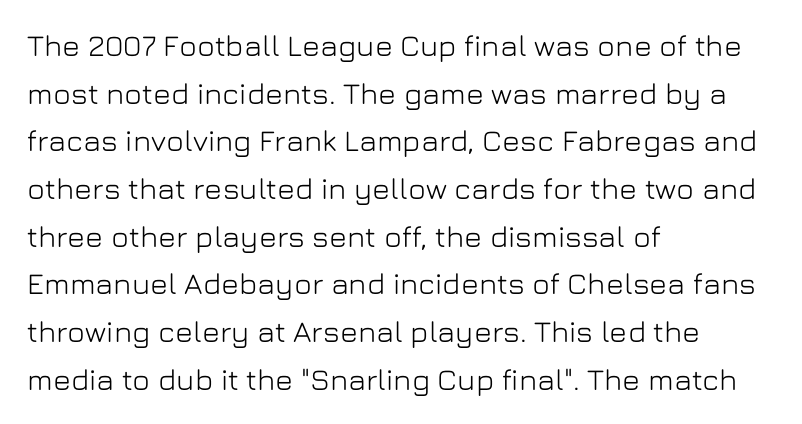
The image shows 30 px sans-serif type, upright; set left-aligned, normal line spacing (1.59x), normal letter spacing, not underlined; low stroke contrast and a medium x-height.
